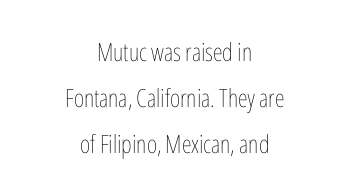
{"italic": "no", "bold": "no", "underline": "no", "align": "center", "line_spacing_ratio": 1.84, "letter_spacing": "normal", "letter_spacing_em": 0.0, "glyph_px": 25}
